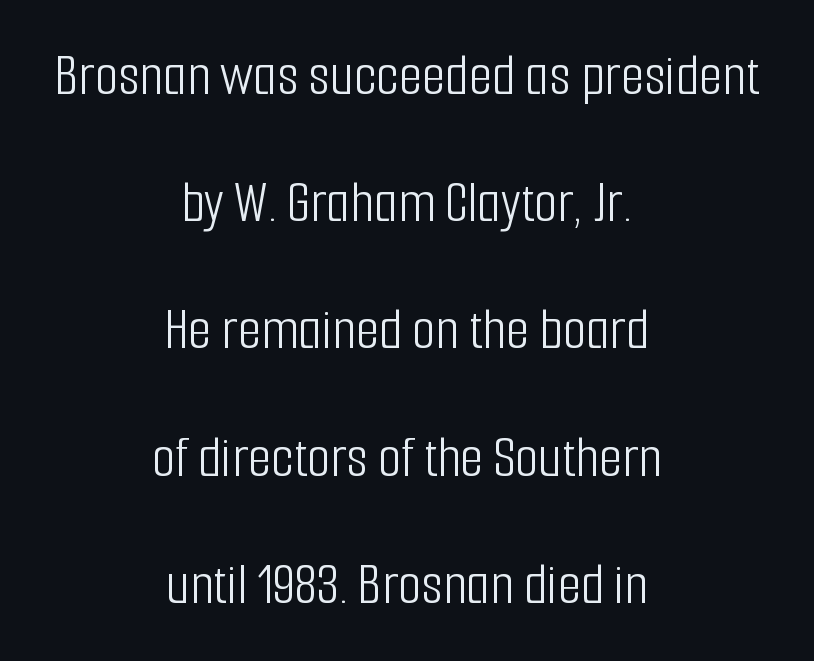
{"serif": "no", "italic": "no", "bold": "no", "weight": "light", "width": "condensed", "stroke_contrast": "low", "x_height": "medium", "monospaced": "no", "underline": "no", "align": "center", "line_spacing": "loose", "line_spacing_ratio": 2.12, "letter_spacing": "normal", "letter_spacing_em": 0.0, "glyph_px": 60}
